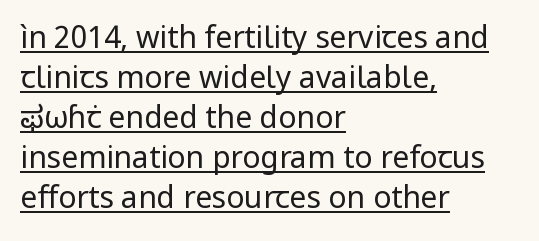
Observe the ordinary spacing: letters are neighbours, not strangers. Reading down the column, the eye jumps a familiar distance to each next line. Honestly, the underline is the first thing you notice here. The typesetting does not lean heavy: it is not bold.
